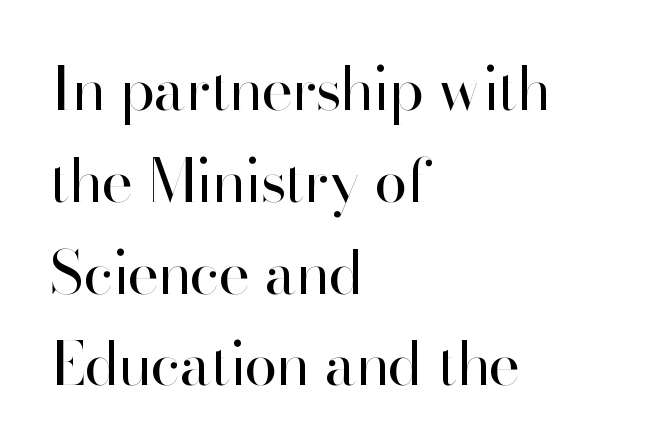
{"serif": "no", "italic": "no", "bold": "no", "weight": "regular", "width": "normal", "stroke_contrast": "high", "x_height": "small", "monospaced": "no", "underline": "no", "align": "left", "line_spacing": "normal", "line_spacing_ratio": 1.53, "letter_spacing": "normal", "letter_spacing_em": 0.0, "glyph_px": 60}
